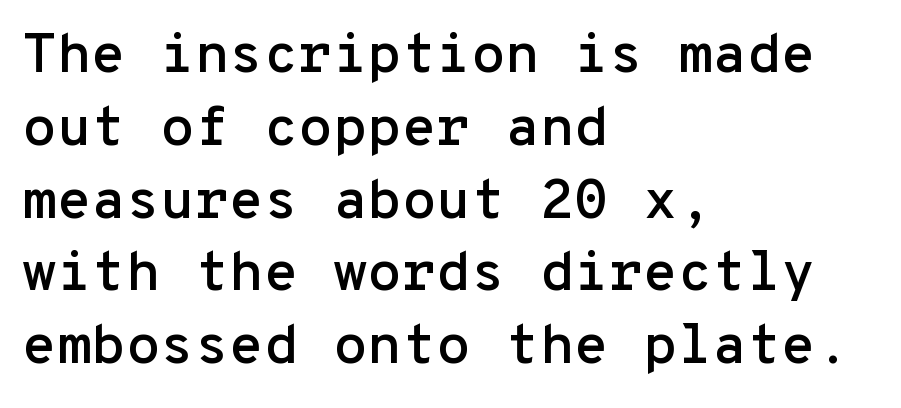
The image shows 56 px sans-serif type, upright, monospaced; set left-aligned, normal line spacing (1.3x), normal letter spacing, not underlined; low stroke contrast and a medium x-height.
